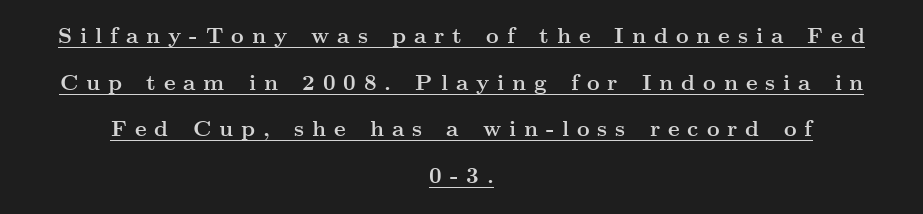
The lines in this sample share a center point and differ in where they start and stop. The words here are underlined. Successive baselines arrive slowly, with a big drop between each. As a designer I'd log this as weight 700, bold. Notice how the stems are strictly vertical — no italics here. Here the glyphs are tracked loosely, breaking word shapes into spaced letters.
